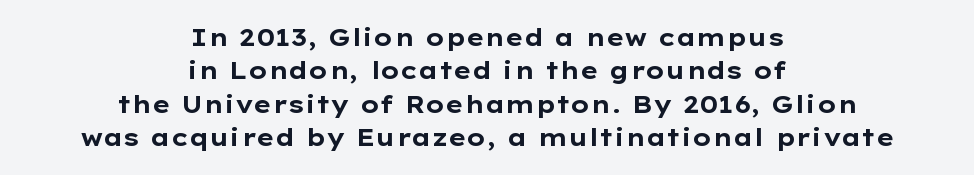
The image shows 24 px bold type, upright; set centered, normal line spacing (1.39x), normal letter spacing, not underlined.
